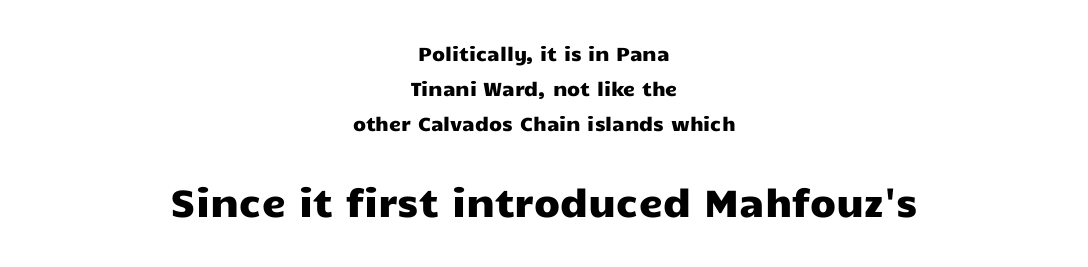
The image shows 38 px wide sans-serif type, upright; set centered, line spacing 1.84x, normal letter spacing, not underlined; the second (bottom) block is 2.0x larger; low stroke contrast and a medium x-height.
